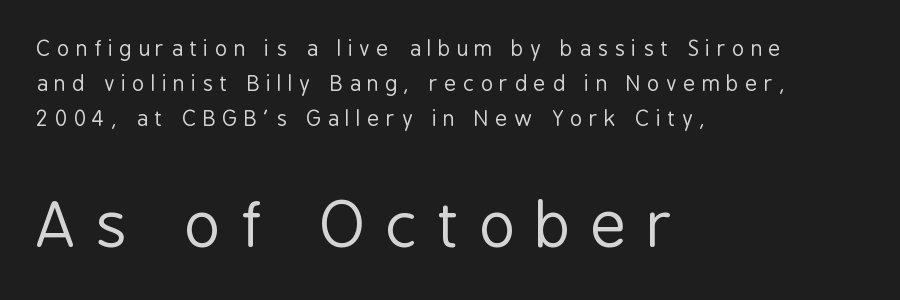
Q: Is the text bold? A: No.
Q: Is the text italic (slanted)? A: No, it is upright.
Q: Is the typeface a serif or a sans-serif typeface? A: Sans-serif.
Q: Is the text underlined? A: No.
Q: How is the paragraph aligned? A: Left-aligned.
Q: Is the spacing between letters normal or unusually wide? A: Unusually wide.
Q: Is the spacing between lines tight, normal or loose? A: Normal.
Q: Which block of text is set in a larger size, the first (top) or the second (bottom)? A: The second (bottom) one.
Q: Width (condensed, normal, or wide)? A: Condensed.
Q: Stroke contrast? A: Low.
Q: x-height? A: Medium.
Q: Monospaced? A: No.
